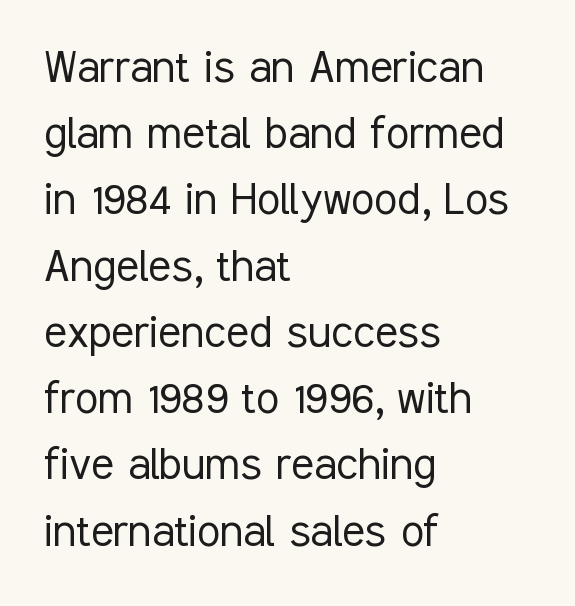
The image shows 53 px light, condensed sans-serif type, upright; set left-aligned, normal line spacing (1.25x), normal letter spacing, not underlined; low stroke contrast and a medium x-height.
